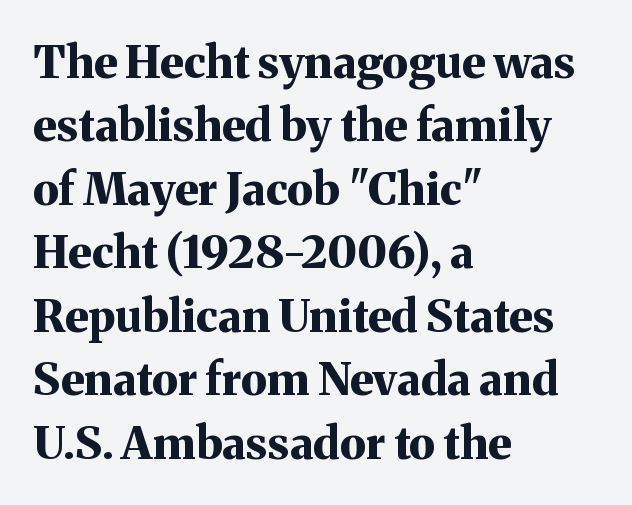
The image shows 45 px bold serif type, upright; set left-aligned, normal line spacing (1.41x), normal letter spacing, not underlined; medium stroke contrast and a medium x-height.
